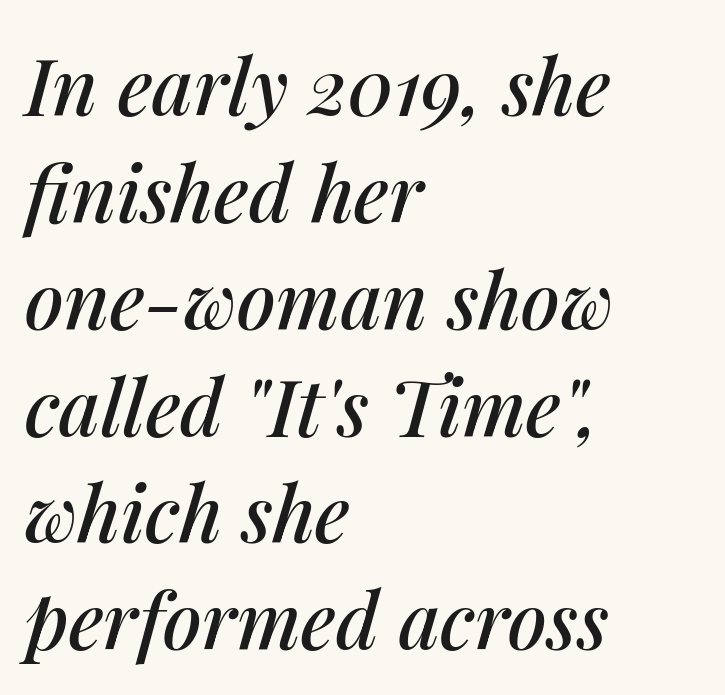
The image shows 78 px text type, italic (leaning right); set left-aligned, normal line spacing (1.37x), normal letter spacing, not underlined; medium stroke contrast and a medium x-height.
